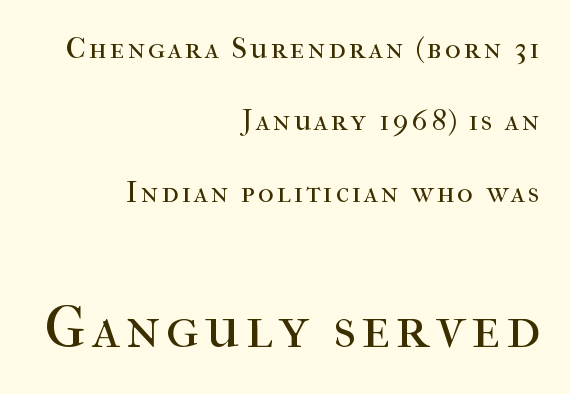
The font's upright variant was chosen for this text. The designer dialed line spacing up above the default. Type style note: has serifs. This sample has the flowing, uneven cadence of proportional lettering.
